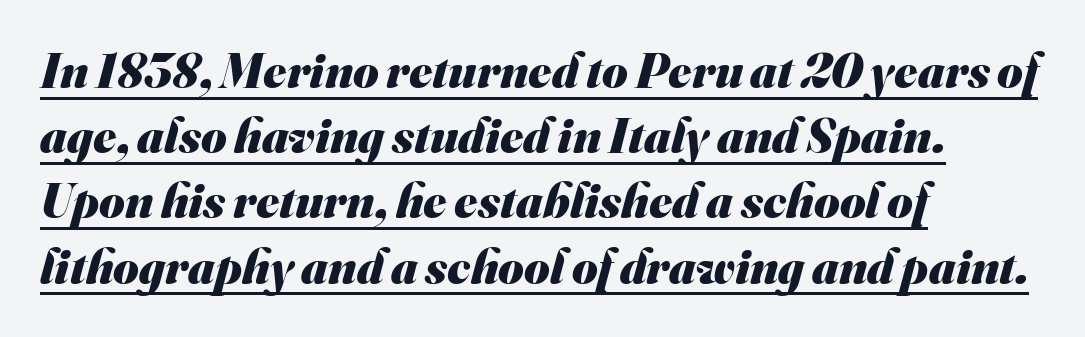
{"serif": "no", "bold": "yes", "weight": "heavy", "width": "normal", "stroke_contrast": "medium", "x_height": "small", "monospaced": "no", "underline": "yes", "align": "left", "line_spacing": "normal", "line_spacing_ratio": 1.33, "letter_spacing": "normal", "letter_spacing_em": 0.0, "glyph_px": 49}
